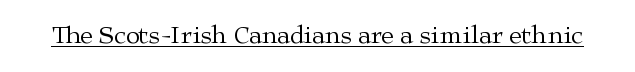
The letterforms sit at book weight or below. Posture: upright roman. Here the glyphs are tracked normally, forming tight word shapes. The words here are underlined.
